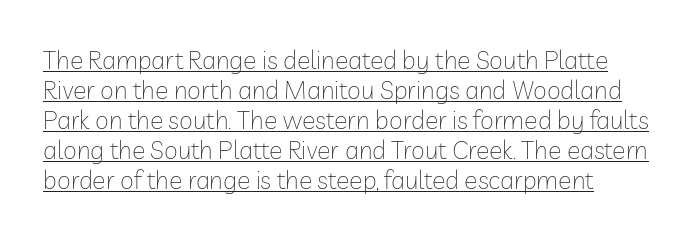
The image shows 25 px text type, upright; set line spacing 1.2x, normal letter spacing, underlined.
